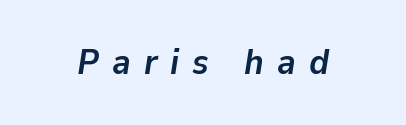
The image shows 35 px semibold type, italic (leaning right); set unusually wide letter spacing (+0.37 em), not underlined; low stroke contrast and a medium x-height.
